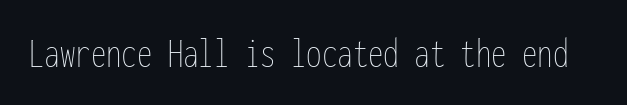
{"italic": "no", "bold": "no", "weight": "thin", "width": "condensed", "stroke_contrast": "low", "x_height": "medium", "monospaced": "yes", "underline": "no", "letter_spacing": "normal", "letter_spacing_em": 0.0, "glyph_px": 44}
